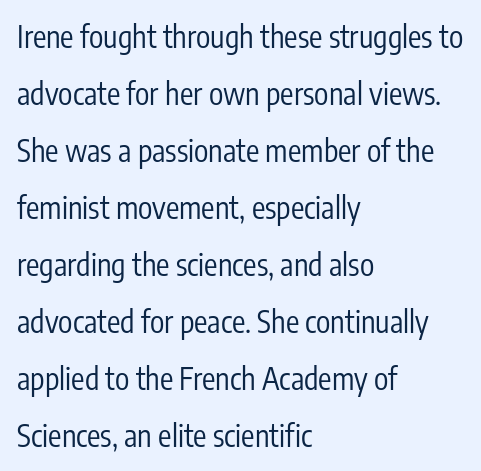
{"serif": "no", "italic": "no", "bold": "no", "weight": "regular", "width": "condensed", "stroke_contrast": "low", "x_height": "medium", "monospaced": "no", "underline": "no", "align": "left", "line_spacing": "loose", "line_spacing_ratio": 1.9, "letter_spacing": "normal", "letter_spacing_em": 0.0, "glyph_px": 30}
